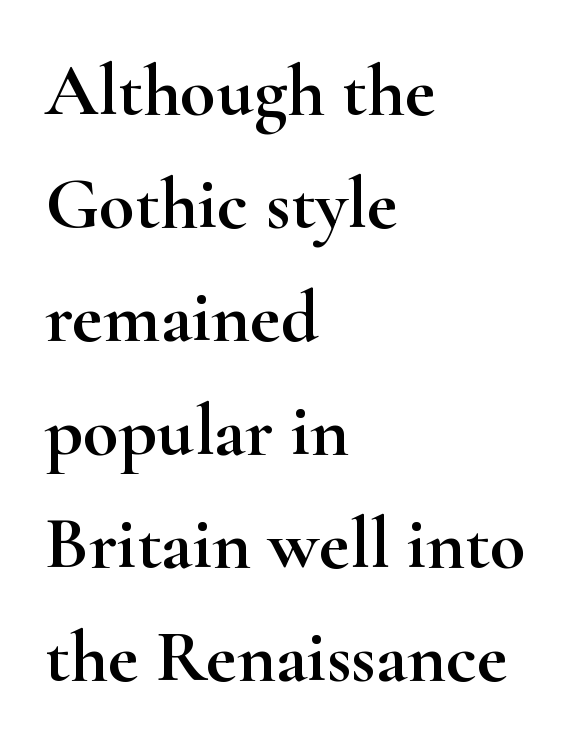
Q: Is the text italic (slanted)? A: No, it is upright.
Q: Is the typeface a serif or a sans-serif typeface? A: Serif.
Q: Is the text underlined? A: No.
Q: How is the paragraph aligned? A: Left-aligned.
Q: Is the spacing between letters normal or unusually wide? A: Normal.
Q: Is the spacing between lines tight, normal or loose? A: Normal.
Q: Width (condensed, normal, or wide)? A: Wide.
Q: Stroke contrast? A: High.
Q: x-height? A: Small.
Q: Monospaced? A: No.
